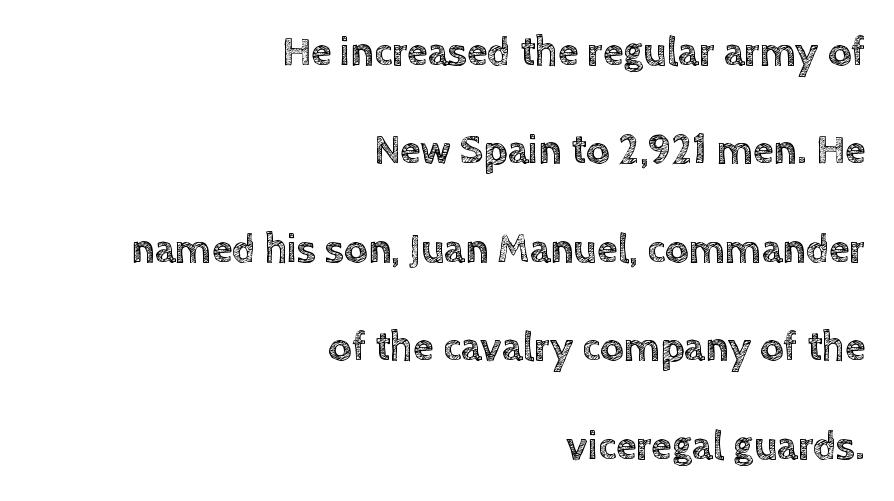
{"italic": "no", "width": "normal", "x_height": "large", "monospaced": "no", "underline": "no", "align": "right", "line_spacing": "loose", "line_spacing_ratio": 2.4, "letter_spacing": "normal", "letter_spacing_em": 0.0, "glyph_px": 41}
